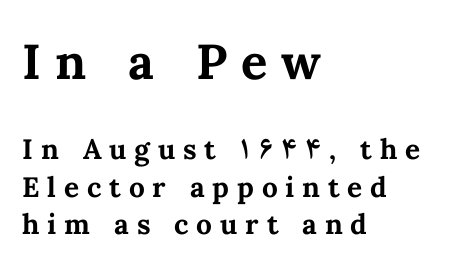
{"italic": "no", "bold": "yes", "weight": "bold", "width": "normal", "stroke_contrast": "medium", "x_height": "medium", "monospaced": "no", "underline": "no", "align": "left", "line_spacing": "normal", "line_spacing_ratio": 1.33, "letter_spacing": "wide", "letter_spacing_em": 0.28, "larger_block": "first", "size_ratio": 1.75, "glyph_px": 49}
